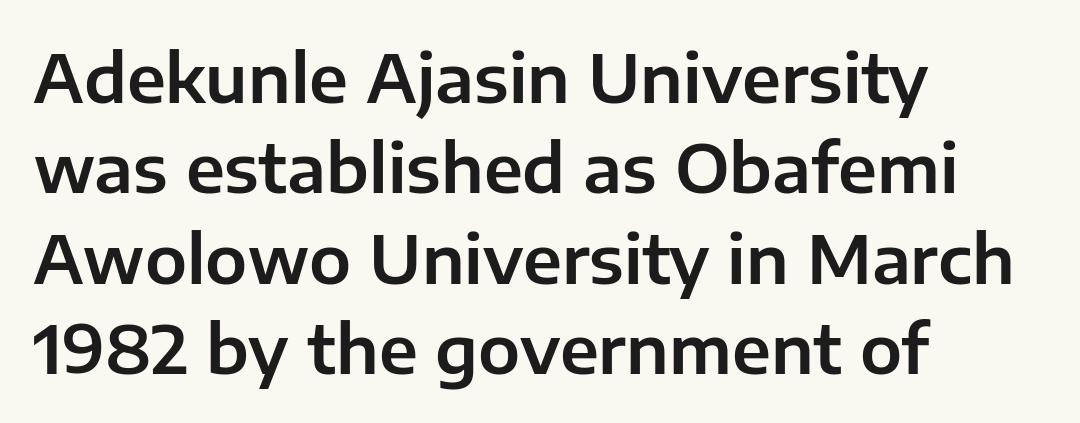
The leading is moderate, giving the passage an even texture. The specimen reads as upright at a glance. If you drew a ruler down the left edge, every line would touch it. To sum up the face: it is a sans, with no serifs. A typesetter would call this proportional, since set widths differ per character.
